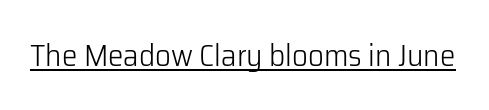
{"serif": "no", "italic": "no", "bold": "no", "weight": "light", "width": "normal", "stroke_contrast": "low", "x_height": "medium", "monospaced": "no", "underline": "yes", "letter_spacing": "normal", "letter_spacing_em": 0.0, "glyph_px": 31}
